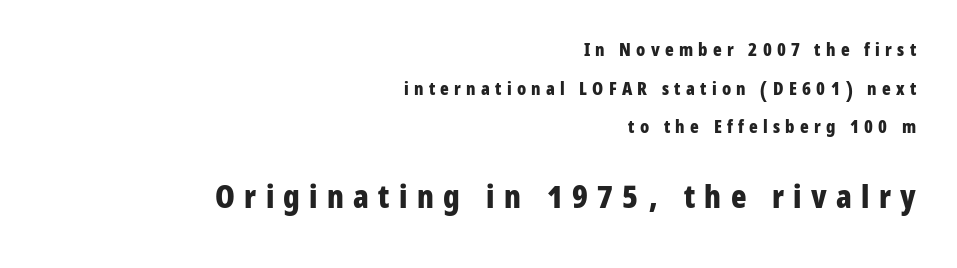
{"serif": "no", "italic": "no", "bold": "yes", "weight": "bold", "width": "condensed", "stroke_contrast": "low", "x_height": "medium", "monospaced": "no", "underline": "no", "align": "right", "line_spacing": "loose", "line_spacing_ratio": 2.14, "letter_spacing": "wide", "letter_spacing_em": 0.29, "larger_block": "second", "size_ratio": 1.78, "glyph_px": 32}
